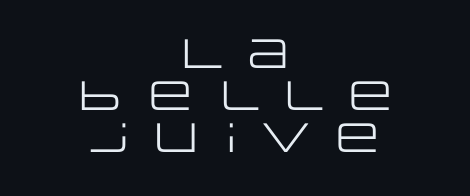
{"serif": "no", "italic": "no", "bold": "no", "weight": "regular", "width": "wide", "stroke_contrast": "low", "x_height": "large", "monospaced": "no", "underline": "no", "align": "center", "line_spacing": "tight", "line_spacing_ratio": 1.02, "letter_spacing": "wide", "letter_spacing_em": 0.23, "glyph_px": 41}
